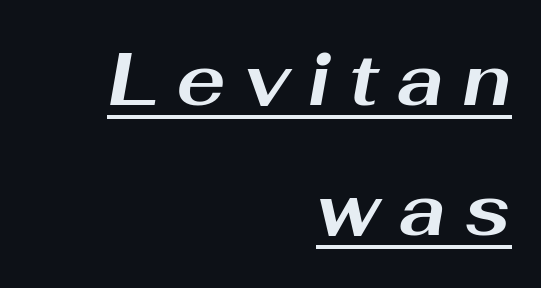
Q: Is the text bold? A: Yes.
Q: Is the text italic (slanted)? A: Yes, it leans right by about 10 degrees.
Q: Is the text underlined? A: Yes.
Q: How is the paragraph aligned? A: Right-aligned.
Q: Is the spacing between letters normal or unusually wide? A: Unusually wide.
Q: Width (condensed, normal, or wide)? A: Wide.
Q: Stroke contrast? A: Medium.
Q: x-height? A: Medium.
Q: Monospaced? A: No.
